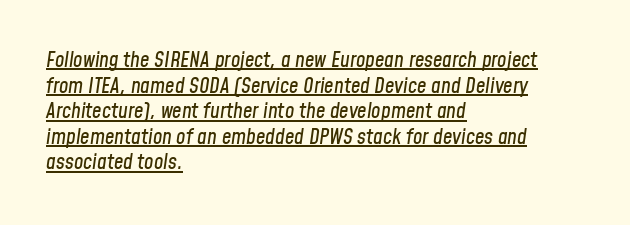
Q: Is the text italic (slanted)? A: Yes, it leans right by about 8 degrees.
Q: Is the text underlined? A: Yes.
Q: How is the paragraph aligned? A: Left-aligned.
Q: Is the spacing between letters normal or unusually wide? A: Normal.
